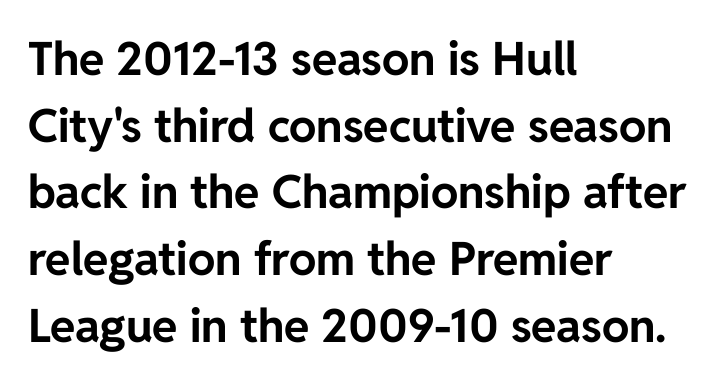
What's the leading like? Ordinary, nothing unusual. You can tell it's not italic because the verticals are truly vertical. Teacher's note: observe the even left margin — that is flush-left alignment. A bare baseline throughout the passage. Notice how thick the strokes are: this is what a full bold looks like.
